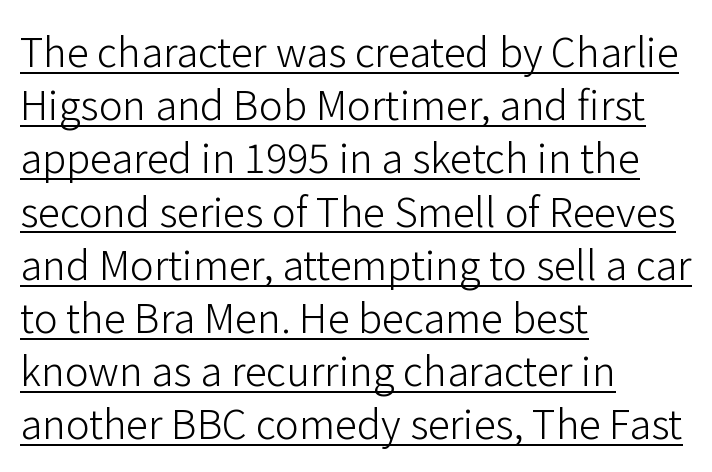
No extra ink here — the face is not bold. Compared with undecorated copy, this sample adds a rule below the words. The type family on display is of the sans-serif kind. Do the characters align in a grid? No, the font is proportional. A student would call this left alignment; a typographer would say flush left, rag right.
